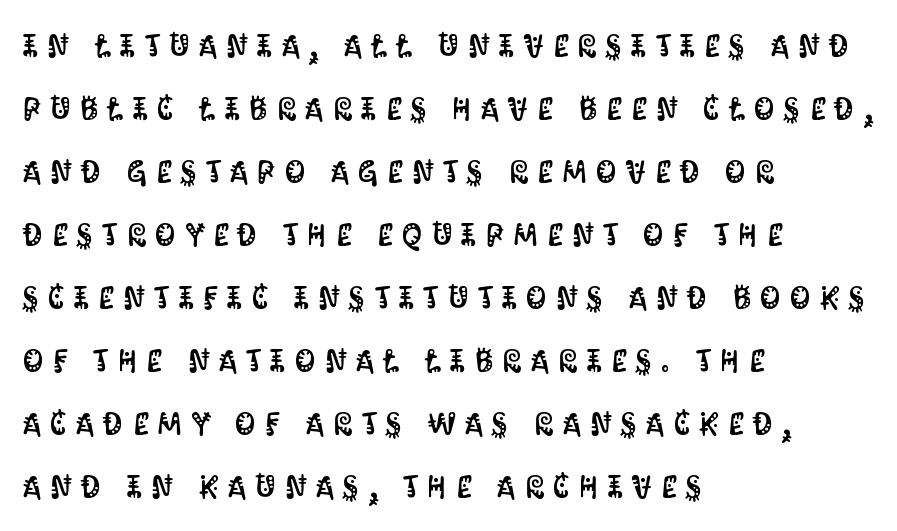
Q: Is the text italic (slanted)? A: No, it is upright.
Q: Is the typeface a serif or a sans-serif typeface? A: Sans-serif.
Q: Is the text underlined? A: No.
Q: How is the paragraph aligned? A: Left-aligned.
Q: Is the spacing between letters normal or unusually wide? A: Unusually wide.
Q: Is the spacing between lines tight, normal or loose? A: Loose.
Q: Width (condensed, normal, or wide)? A: Condensed.
Q: Stroke contrast? A: Medium.
Q: x-height? A: Large.
Q: Monospaced? A: No.
